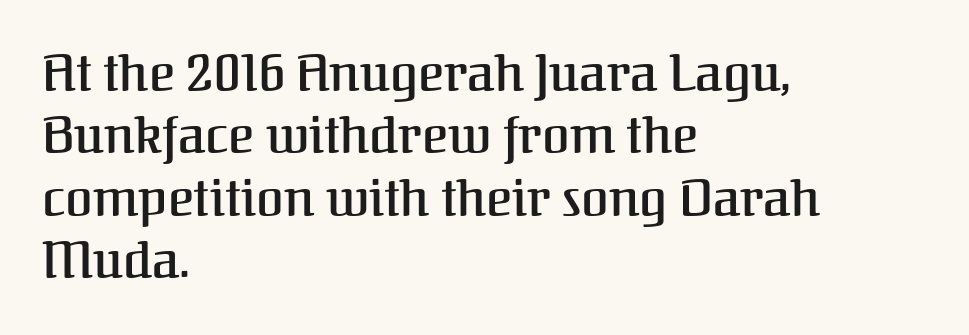
The image shows 50 px semibold serif type, upright; set left-aligned, normal line spacing (1.25x), normal letter spacing, not underlined; medium stroke contrast and a medium x-height.
